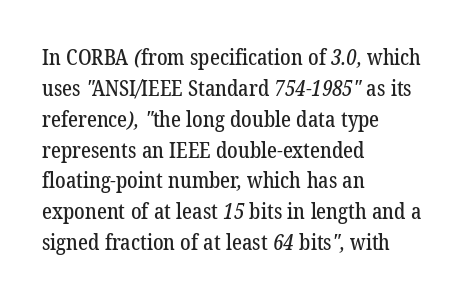
{"underline": "no", "align": "left", "line_spacing": "normal", "line_spacing_ratio": 1.47, "letter_spacing": "normal", "letter_spacing_em": 0.0, "glyph_px": 21}
